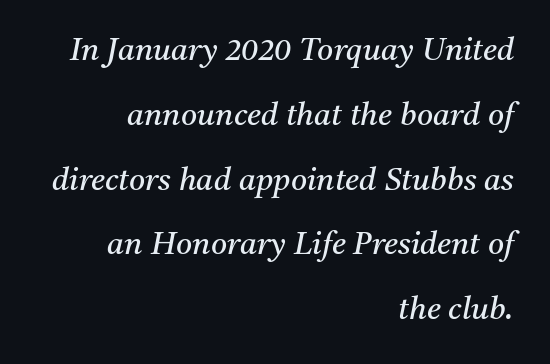
The image shows 31 px regular-weight serif type, italic (leaning right); set right-aligned, loose line spacing (2.09x), normal letter spacing, not underlined; medium stroke contrast and a medium x-height.
